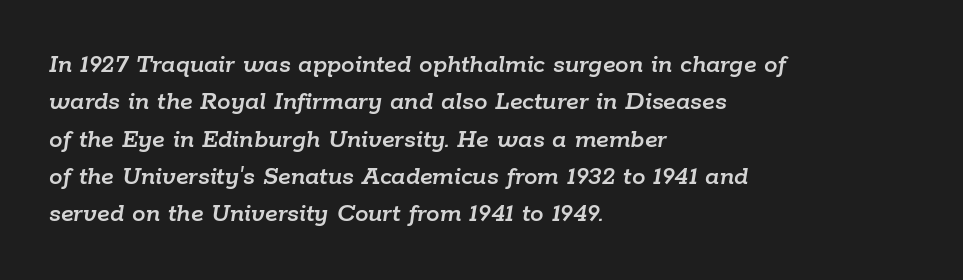
Q: Is the text italic (slanted)? A: Yes, it leans right by about 9 degrees.
Q: Is the text underlined? A: No.
Q: How is the paragraph aligned? A: Left-aligned.
Q: Is the spacing between letters normal or unusually wide? A: Normal.
Q: Is the spacing between lines tight, normal or loose? A: Normal.
